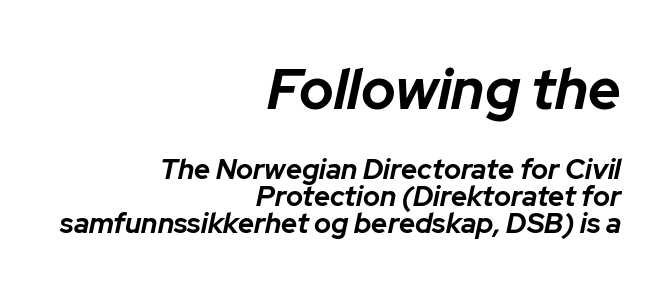
The tracking reads as untouched default to a designer's eye. Slanted lettering throughout. Proportional: the letters do not fall into vertical columns. Horizontally, the lines are justified to the trailing edge only.
